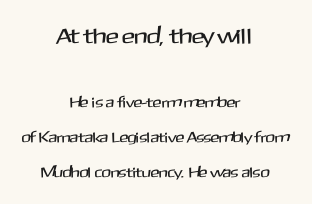
Q: Is the text italic (slanted)? A: No, it is upright.
Q: Is the text underlined? A: No.
Q: How is the paragraph aligned? A: Centered.
Q: Is the spacing between letters normal or unusually wide? A: Normal.
Q: Is the spacing between lines tight, normal or loose? A: Loose.
Q: Which block of text is set in a larger size, the first (top) or the second (bottom)? A: The first (top) one.
